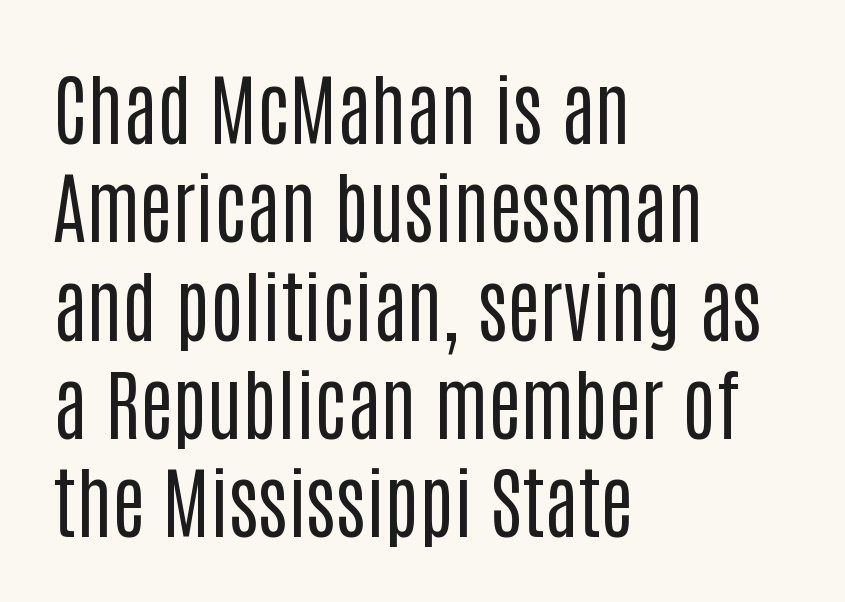
The image shows 78 px regular-weight, condensed sans-serif type, upright; set left-aligned, normal line spacing (1.26x), normal letter spacing, not underlined; low stroke contrast and a large x-height.
